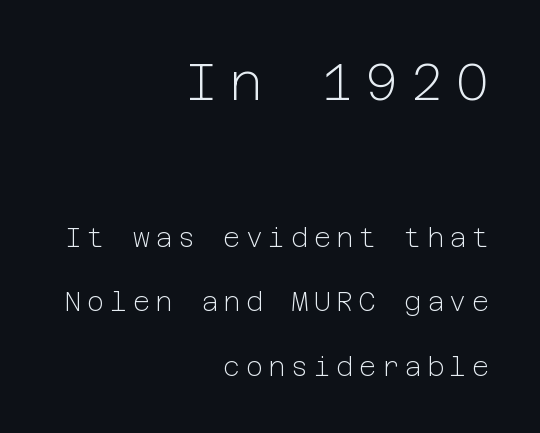
Q: Is the text bold? A: No.
Q: Is the text italic (slanted)? A: No, it is upright.
Q: Is the typeface a serif or a sans-serif typeface? A: Sans-serif.
Q: Is the text underlined? A: No.
Q: How is the paragraph aligned? A: Right-aligned.
Q: Is the spacing between letters normal or unusually wide? A: Unusually wide.
Q: Is the spacing between lines tight, normal or loose? A: Loose.
Q: Which block of text is set in a larger size, the first (top) or the second (bottom)? A: The first (top) one.
Q: Width (condensed, normal, or wide)? A: Normal.
Q: Stroke contrast? A: Low.
Q: x-height? A: Medium.
